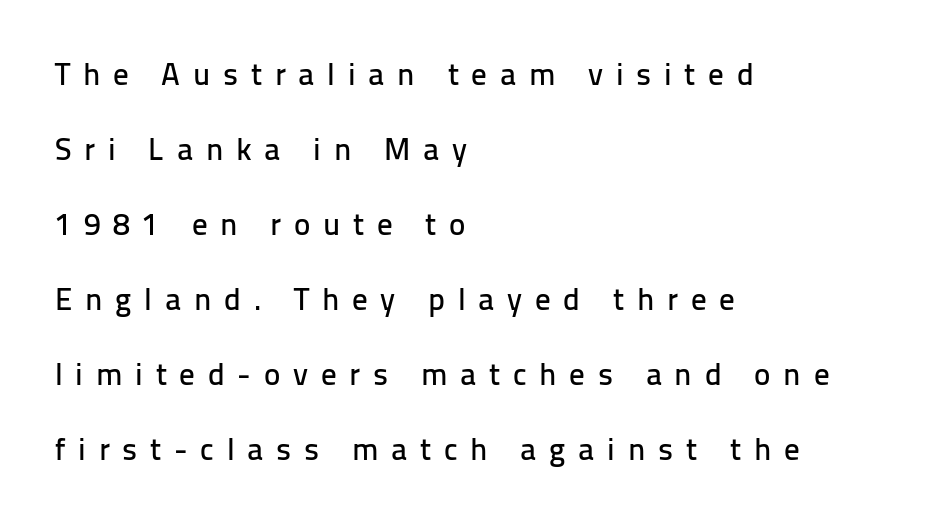
Q: Is the text italic (slanted)? A: No, it is upright.
Q: Is the typeface a serif or a sans-serif typeface? A: Sans-serif.
Q: Is the text underlined? A: No.
Q: How is the paragraph aligned? A: Left-aligned.
Q: Is the spacing between letters normal or unusually wide? A: Unusually wide.
Q: Is the spacing between lines tight, normal or loose? A: Loose.
Q: Width (condensed, normal, or wide)? A: Normal.
Q: Stroke contrast? A: Low.
Q: x-height? A: Medium.
Q: Monospaced? A: No.
